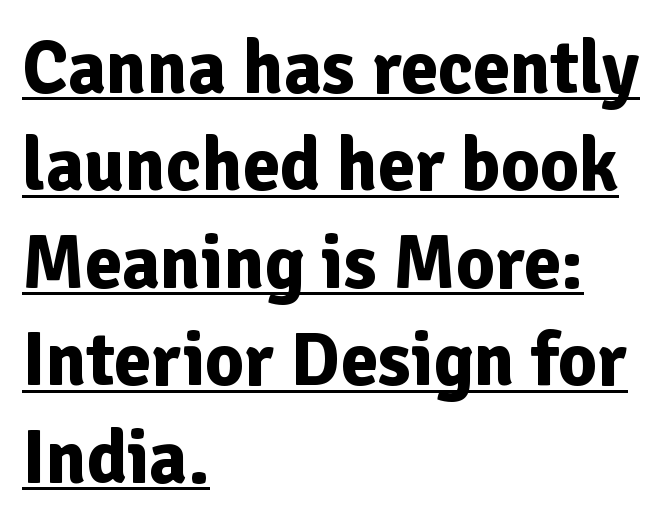
{"serif": "no", "italic": "no", "bold": "yes", "weight": "bold", "width": "normal", "stroke_contrast": "low", "x_height": "medium", "monospaced": "no", "underline": "yes", "align": "left", "line_spacing": "normal", "line_spacing_ratio": 1.3, "letter_spacing": "normal", "letter_spacing_em": 0.0, "glyph_px": 75}
